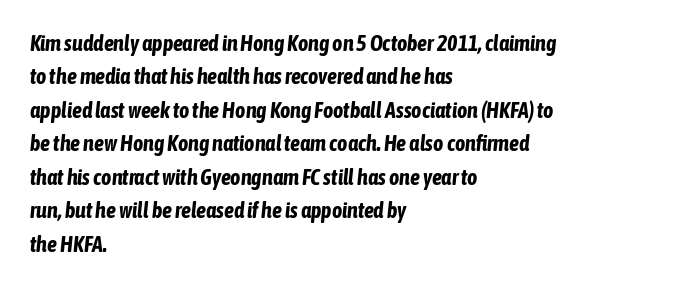
The image shows 22 px bold type, italic (leaning right); set left-aligned, normal line spacing (1.52x), normal letter spacing, not underlined.
